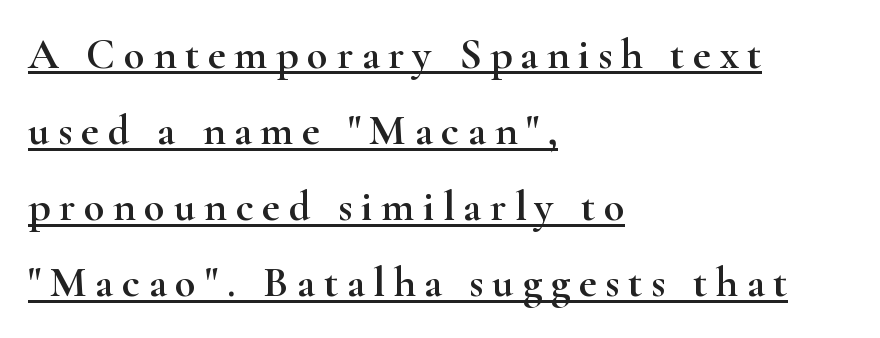
The image shows 43 px wide serif type, upright; set left-aligned, line spacing 1.77x, unusually wide letter spacing (+0.2 em), underlined; high stroke contrast and a small x-height.
